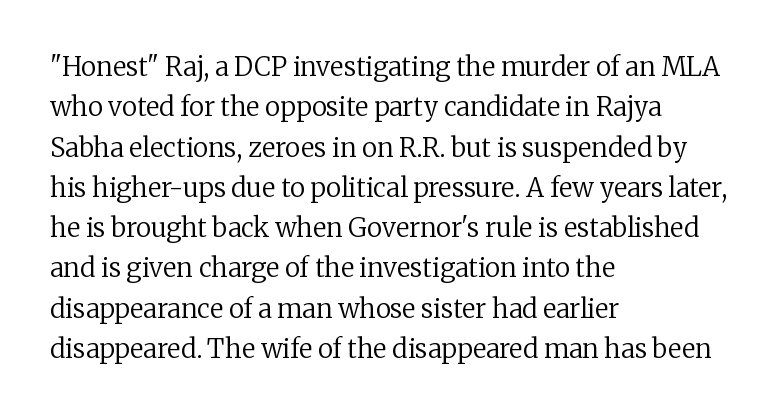
{"italic": "no", "bold": "no", "underline": "no", "align": "left", "line_spacing": "normal", "line_spacing_ratio": 1.55, "letter_spacing": "normal", "letter_spacing_em": 0.0, "glyph_px": 26}
